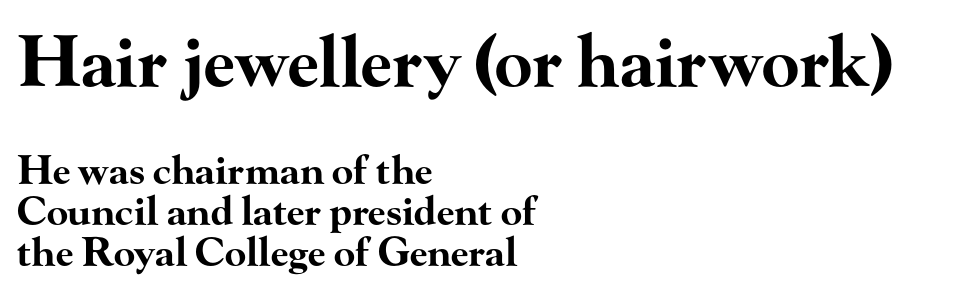
You'd pick this weight for a headline — it's a proper bold. The rendering shows small feet on the letterforms — a serif design. Look at the tracking — it's just the regular setting, nothing added. You get the large type first, then a drop to smaller type. Horizontal alignment here is leftward, the default for most running prose. The axis of the letterforms is exactly vertical.
